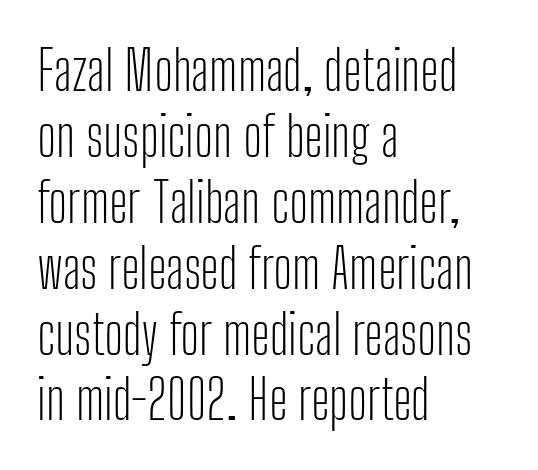
{"serif": "no", "italic": "no", "bold": "no", "weight": "light", "width": "condensed", "stroke_contrast": "low", "x_height": "medium", "monospaced": "no", "underline": "no", "align": "left", "line_spacing_ratio": 1.22, "letter_spacing": "normal", "letter_spacing_em": 0.0, "glyph_px": 54}
